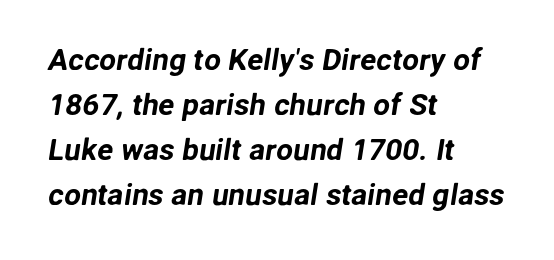
Q: Is the typeface a serif or a sans-serif typeface? A: Sans-serif.
Q: Is the text underlined? A: No.
Q: How is the paragraph aligned? A: Left-aligned.
Q: Is the spacing between letters normal or unusually wide? A: Normal.
Q: Is the spacing between lines tight, normal or loose? A: Normal.
Q: Width (condensed, normal, or wide)? A: Normal.
Q: Stroke contrast? A: Low.
Q: x-height? A: Medium.
Q: Monospaced? A: No.
